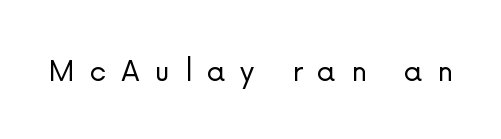
{"serif": "no", "italic": "no", "bold": "no", "weight": "light", "width": "normal", "stroke_contrast": "low", "x_height": "medium", "monospaced": "no", "underline": "no", "letter_spacing": "wide", "letter_spacing_em": 0.42, "glyph_px": 35}
